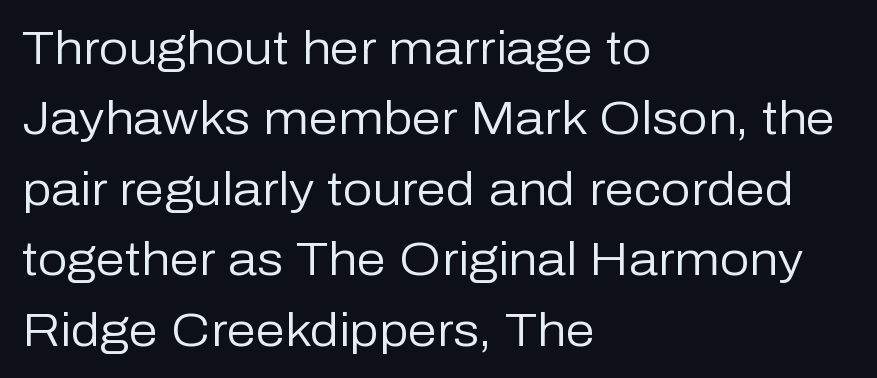
Observe the ordinary spacing: letters are neighbours, not strangers. Each stroke keeps to a modest, everyday thickness or less. The face used here is a sans, in the tradition of grotesques and geometrics. Note the varied advance widths — an 'i' is clearly narrower than an 'm'. This rendering uses left alignment, leaving the right contour irregular.
